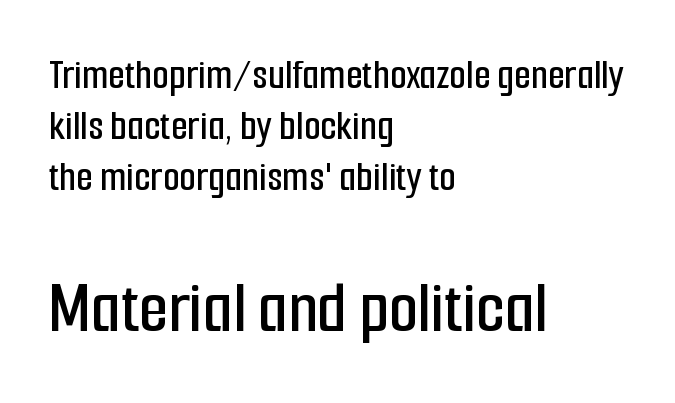
{"serif": "no", "italic": "no", "width": "condensed", "stroke_contrast": "low", "x_height": "medium", "monospaced": "no", "underline": "no", "align": "left", "line_spacing_ratio": 1.19, "letter_spacing": "normal", "letter_spacing_em": 0.0, "larger_block": "second", "size_ratio": 1.74, "glyph_px": 75}
